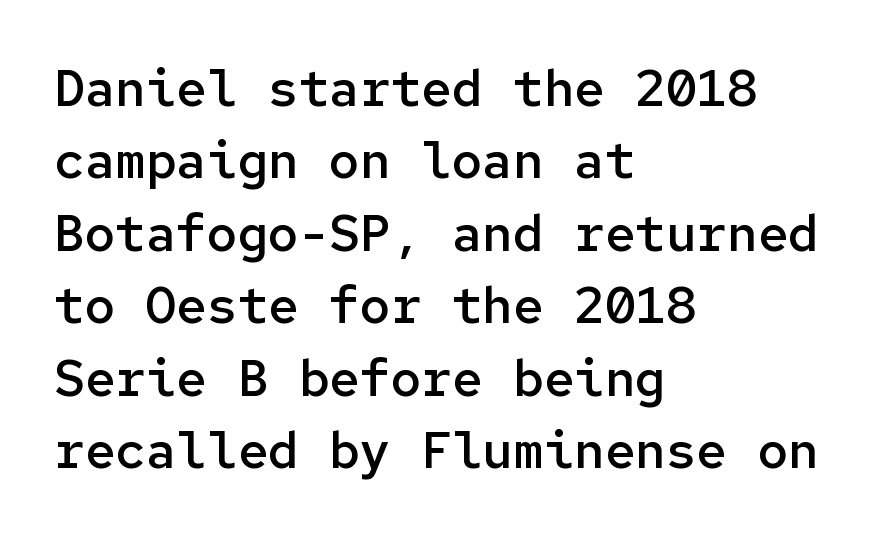
Strokes here are thickened, but only to semibold level. Students, observe: this is what conventionally led text looks like. The baseline area is clear. This rendering leaves character spacing at its baseline value.
